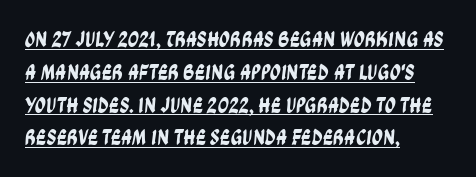
Q: Is the text underlined? A: Yes.
Q: How is the paragraph aligned? A: Left-aligned.
Q: Is the spacing between letters normal or unusually wide? A: Normal.
Q: Is the spacing between lines tight, normal or loose? A: Normal.
